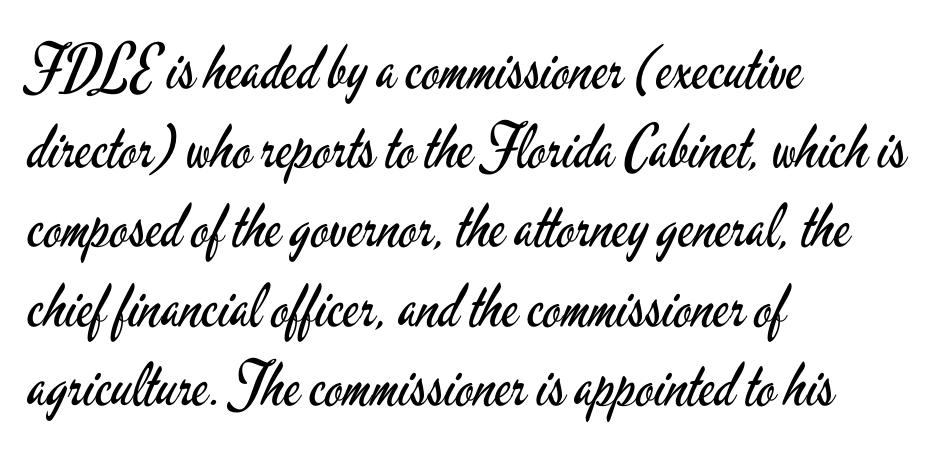
Line spacing here is normal. Character widths vary here, with narrow letters taking less room than wide ones. Is this a heavy cut? Hardly; it is regular or lighter. Between one letter and the next there's only the usual sliver of space.
